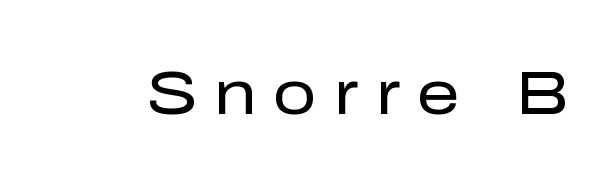
Is there any slant? The stems are plumb. What kind of face is this? One without serifs — a sans. Nobody drew a line under any word here. Proportional: the letters do not fall into vertical columns. These lines have a slow, spaced-out rhythm from letter to letter.
